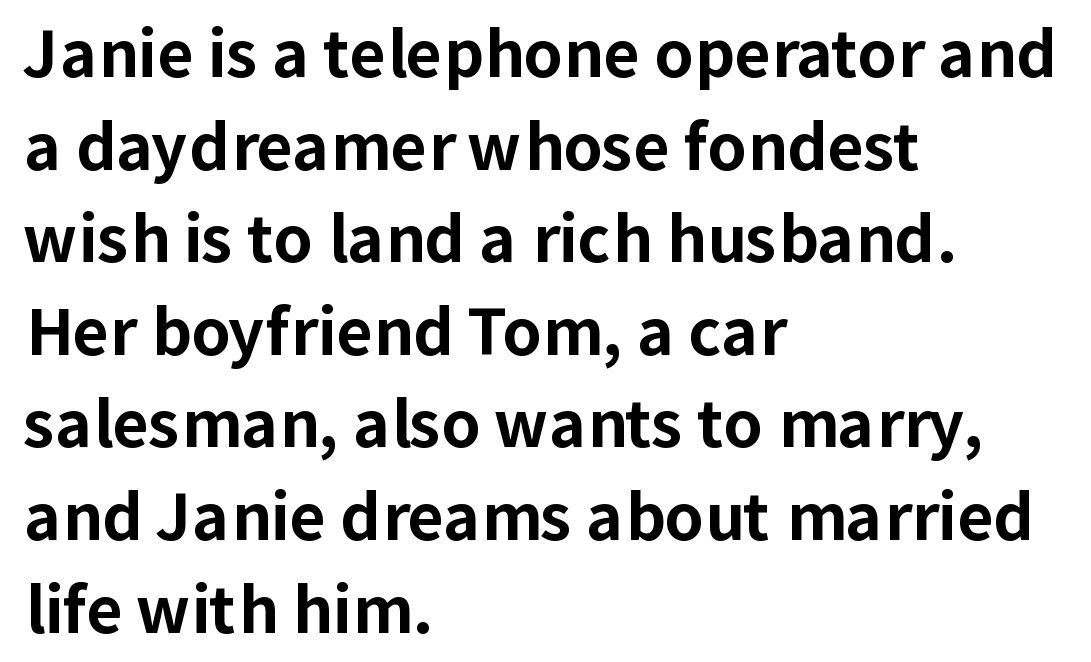
Q: Is the text bold? A: Yes.
Q: Is the text italic (slanted)? A: No, it is upright.
Q: Is the typeface a serif or a sans-serif typeface? A: Sans-serif.
Q: Is the text underlined? A: No.
Q: How is the paragraph aligned? A: Left-aligned.
Q: Is the spacing between letters normal or unusually wide? A: Normal.
Q: Is the spacing between lines tight, normal or loose? A: Normal.
Q: Width (condensed, normal, or wide)? A: Normal.
Q: Stroke contrast? A: Low.
Q: x-height? A: Medium.
Q: Monospaced? A: No.
